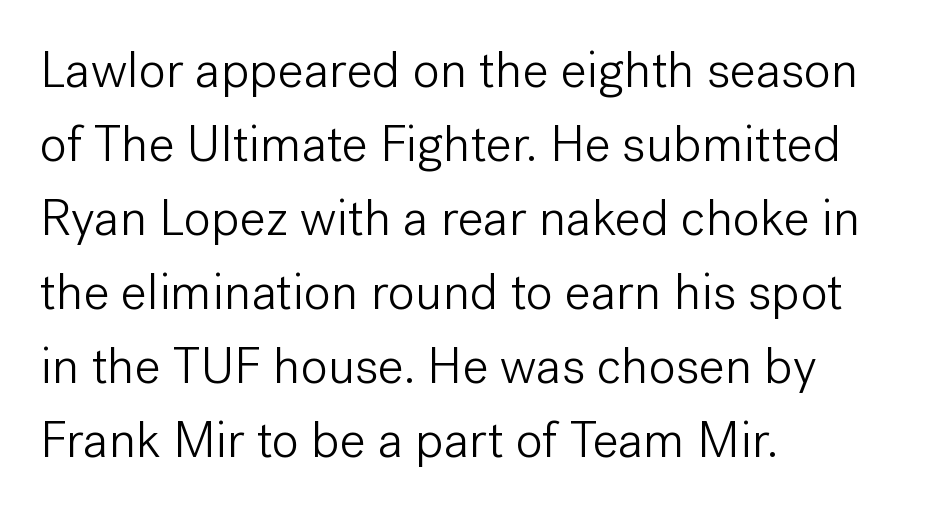
When letters stand straight like this, we call the style roman or upright. A light-to-regular cut is what we see here. Short and long lines alike share a common starting point at left. Evenly set lines give the paragraph a standard silhouette. Spacing verdict: proportional, widths tailored to each character.
